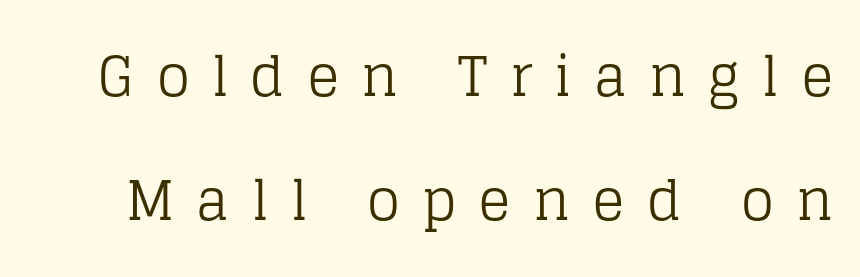
Q: Is the text bold? A: No.
Q: Is the text italic (slanted)? A: No, it is upright.
Q: Is the typeface a serif or a sans-serif typeface? A: Serif.
Q: Is the text underlined? A: No.
Q: Is the spacing between letters normal or unusually wide? A: Unusually wide.
Q: Is the spacing between lines tight, normal or loose? A: Loose.
Q: Width (condensed, normal, or wide)? A: Normal.
Q: Stroke contrast? A: Low.
Q: x-height? A: Large.
Q: Monospaced? A: No.
